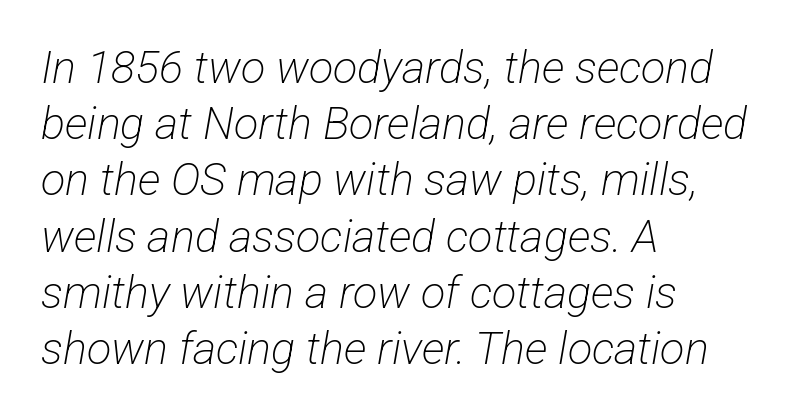
The image shows 45 px light, condensed sans-serif type; set left-aligned, normal line spacing (1.25x), normal letter spacing, not underlined; low stroke contrast and a medium x-height.
